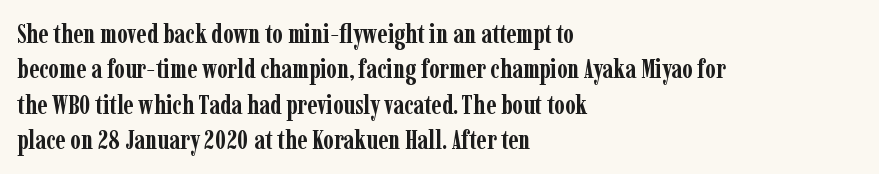
A clean baseline with only descenders dipping below it. These lines stack with their left ends in a neat column. Regular leading. Pretty heavy lettering here — definitely bold. Does extra space separate the letters? No, they use regular spacing.
